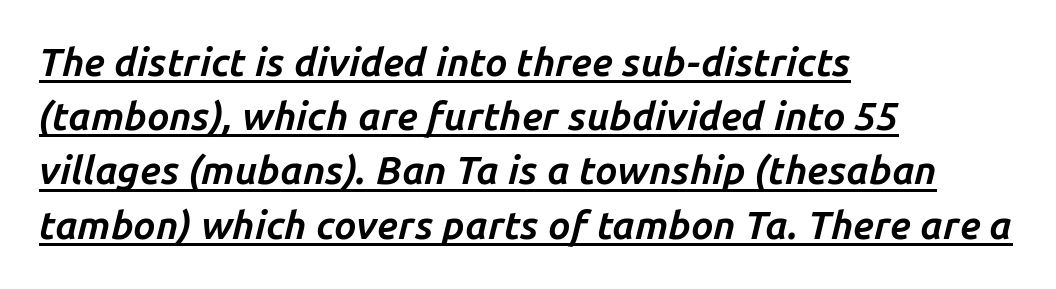
The setting favours the left margin, as ordinary paragraphs usually do. Do the characters align in a grid? No, the font is proportional. The rendering uses a moderate line-height, typical for paragraphs. Tracking here is standard; glyphs follow each other at the usual distance.
